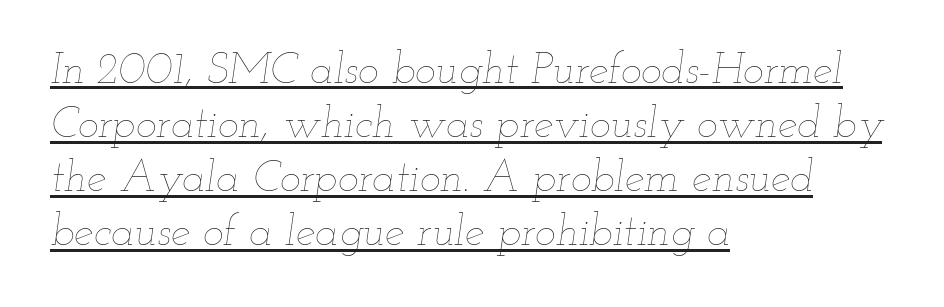
The string is rendered with underlining switched on. The lines in this sample share a left origin and differ only in where they stop. The letters sit at their default tracking, neither squeezed nor spread. This sample uses an oblique cut, with every glyph tilted off the vertical.
